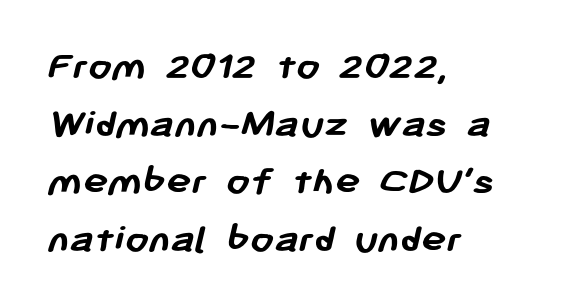
{"serif": "no", "bold": "yes", "weight": "semibold", "width": "normal", "stroke_contrast": "low", "x_height": "medium", "monospaced": "no", "underline": "no", "align": "left", "line_spacing": "normal", "line_spacing_ratio": 1.37, "letter_spacing": "normal", "letter_spacing_em": 0.0, "glyph_px": 42}
